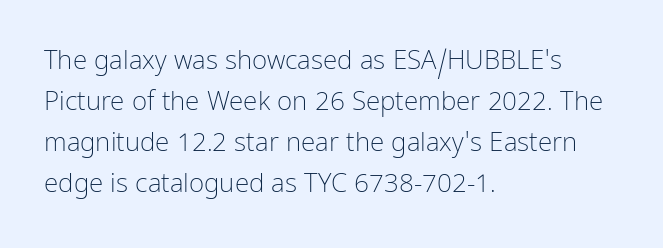
Q: Is the text bold? A: No.
Q: Is the text italic (slanted)? A: No, it is upright.
Q: Is the text underlined? A: No.
Q: How is the paragraph aligned? A: Left-aligned.
Q: Is the spacing between letters normal or unusually wide? A: Normal.
Q: Is the spacing between lines tight, normal or loose? A: Normal.
